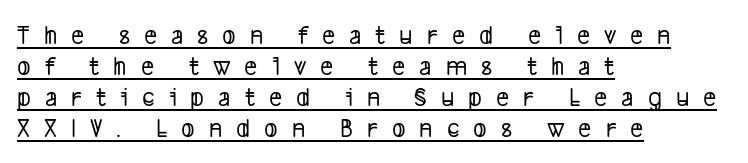
The image shows 28 px condensed sans-serif type; set left-aligned, tight line spacing (1.11x), unusually wide letter spacing (+0.5 em), underlined; low stroke contrast and a medium x-height.
